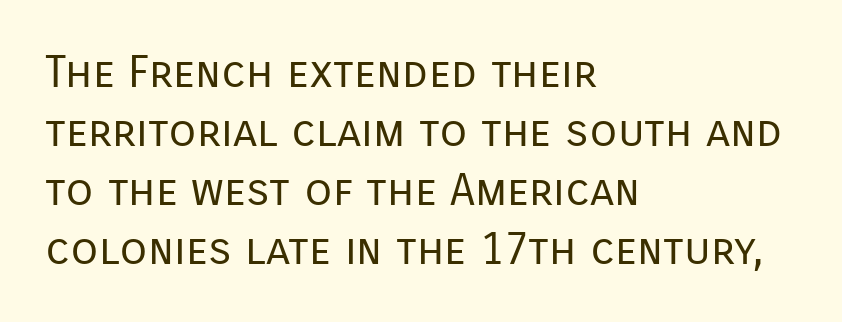
The image shows 45 px regular-weight sans-serif type, upright; set left-aligned, normal line spacing (1.31x), normal letter spacing, not underlined; low stroke contrast and a medium x-height.
